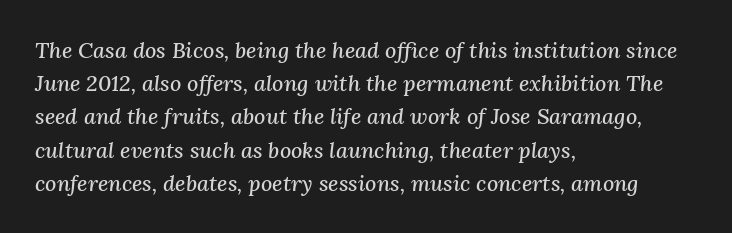
Q: Is the text italic (slanted)? A: Yes, it leans right by about 3 degrees.
Q: Is the text underlined? A: No.
Q: How is the paragraph aligned? A: Left-aligned.
Q: Is the spacing between letters normal or unusually wide? A: Normal.
Q: Is the spacing between lines tight, normal or loose? A: Normal.
